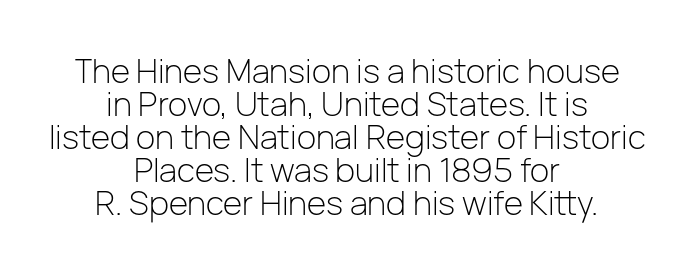
Q: Is the text bold? A: No.
Q: Is the text italic (slanted)? A: No, it is upright.
Q: Is the typeface a serif or a sans-serif typeface? A: Sans-serif.
Q: Is the text underlined? A: No.
Q: How is the paragraph aligned? A: Centered.
Q: Is the spacing between letters normal or unusually wide? A: Normal.
Q: Is the spacing between lines tight, normal or loose? A: Tight.
Q: Width (condensed, normal, or wide)? A: Normal.
Q: Stroke contrast? A: Low.
Q: x-height? A: Medium.
Q: Monospaced? A: No.
